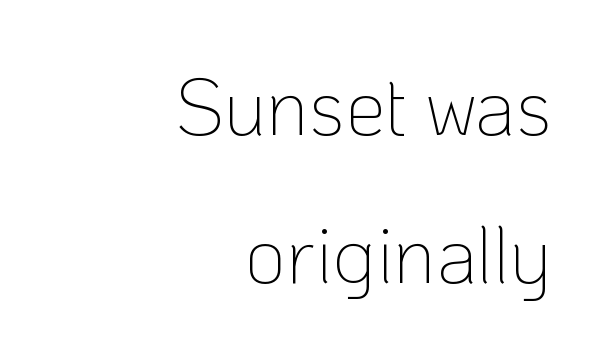
Q: Is the text bold? A: No.
Q: Is the text italic (slanted)? A: No, it is upright.
Q: Is the typeface a serif or a sans-serif typeface? A: Sans-serif.
Q: Is the text underlined? A: No.
Q: How is the paragraph aligned? A: Right-aligned.
Q: Is the spacing between letters normal or unusually wide? A: Normal.
Q: Width (condensed, normal, or wide)? A: Normal.
Q: Stroke contrast? A: Low.
Q: x-height? A: Medium.
Q: Monospaced? A: No.
